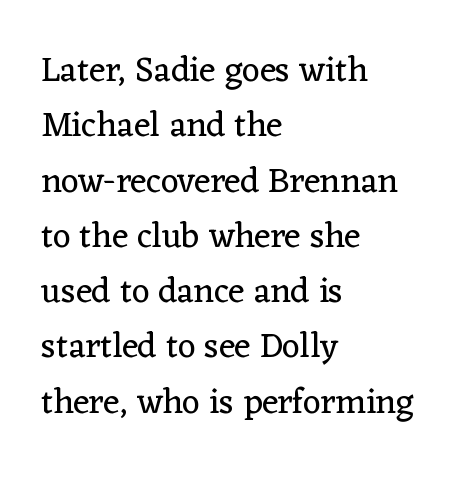
Where is the straight margin? On the left. The face used here is seriffed, in the tradition of book romans. This sample has the flowing, uneven cadence of proportional lettering. If you measured baseline to baseline, you'd find a middling distance.
